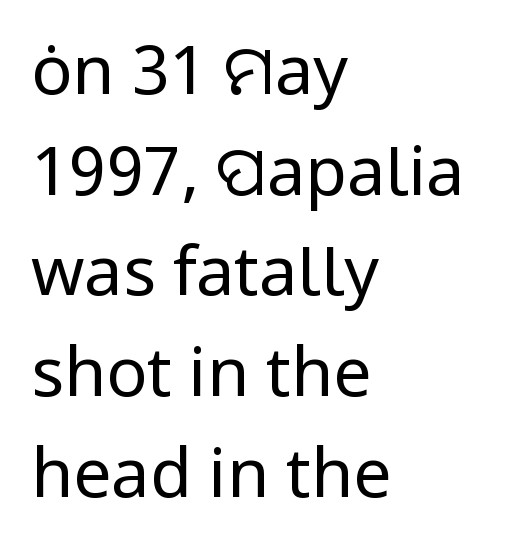
Spacing verdict: proportional, widths tailored to each character. The line-height multiplier appears to be the usual default. Every character sits straight up, as roman type does. Stems here are at most as thick as an everyday book face.
